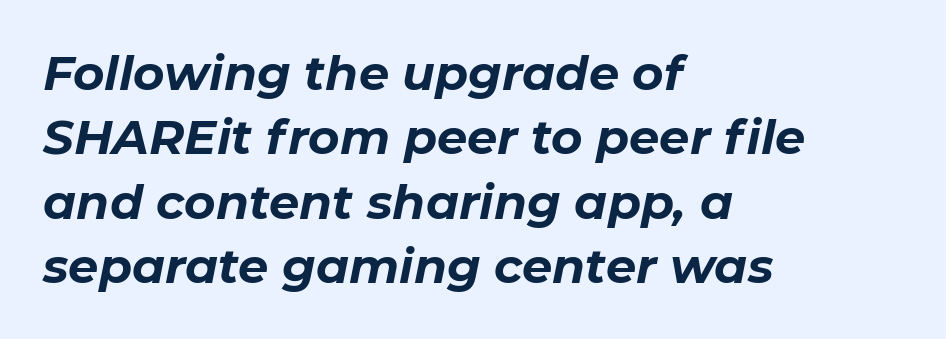
Q: Is the text bold? A: Yes.
Q: Is the text italic (slanted)? A: Yes, it leans right by about 11 degrees.
Q: Is the text underlined? A: No.
Q: How is the paragraph aligned? A: Left-aligned.
Q: Is the spacing between letters normal or unusually wide? A: Normal.
Q: Is the spacing between lines tight, normal or loose? A: Normal.
Q: Width (condensed, normal, or wide)? A: Normal.
Q: Stroke contrast? A: Low.
Q: x-height? A: Medium.
Q: Monospaced? A: No.
